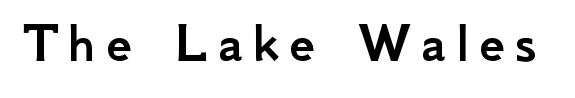
The image shows 58 px sans-serif type, upright; set not underlined; low stroke contrast and a small x-height.
